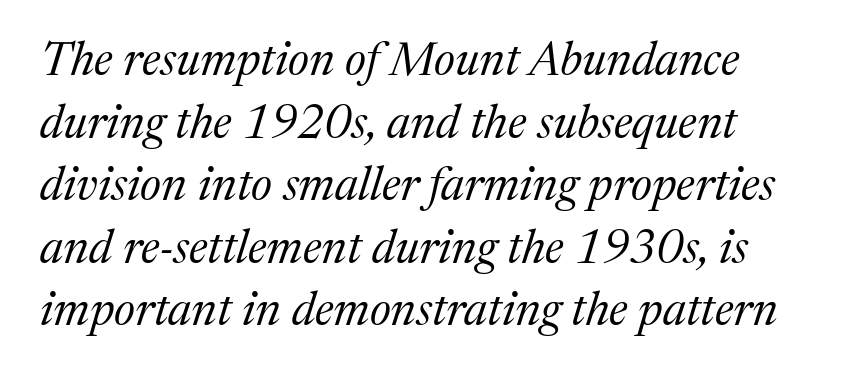
{"serif": "yes", "italic": "yes", "lean": "right", "slant_degrees": 17, "bold": "no", "weight": "regular", "width": "normal", "stroke_contrast": "medium", "x_height": "medium", "monospaced": "no", "underline": "no", "align": "left", "line_spacing": "normal", "line_spacing_ratio": 1.33, "letter_spacing": "normal", "letter_spacing_em": 0.0, "glyph_px": 47}
